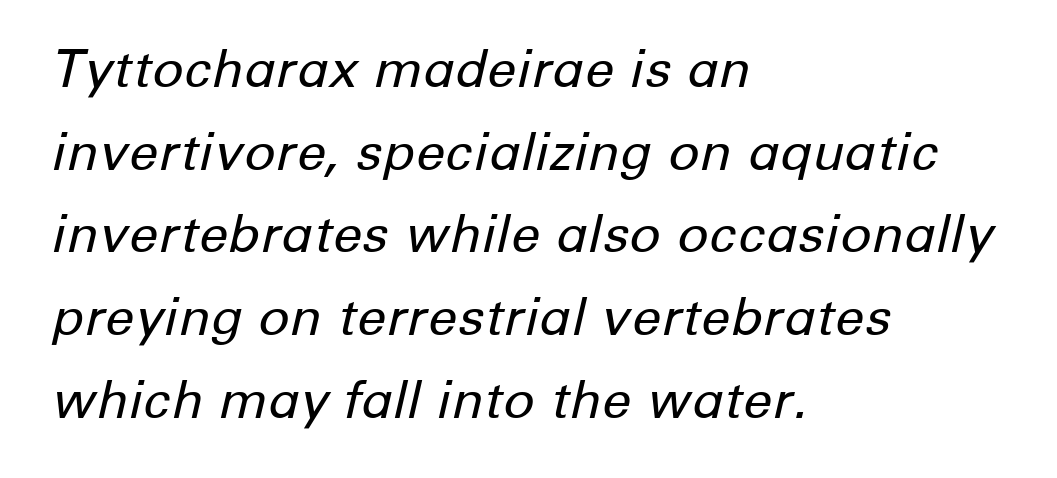
Every row of glyphs begins at an identical x-position on the left. Letters rest on an invisible, unmarked baseline. The letterforms sit at book weight or below. Nothing unusual about the tracking: characters are spaced as the font intends.
